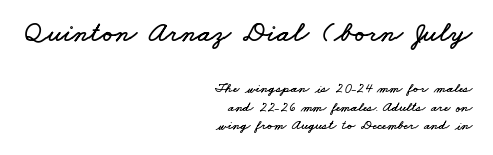
{"width": "wide", "stroke_contrast": "low", "x_height": "small", "monospaced": "no", "underline": "no", "align": "right", "line_spacing": "normal", "line_spacing_ratio": 1.31, "letter_spacing": "normal", "letter_spacing_em": 0.0, "larger_block": "first", "size_ratio": 2.07, "glyph_px": 29}
